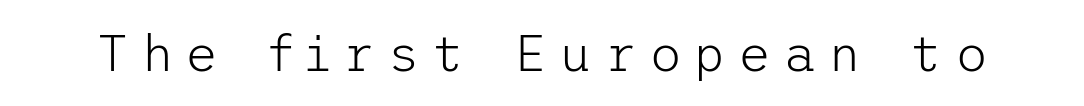
Every stem runs plumb, perpendicular to the baseline. Serifs: no, the terminals of the letterforms are clean. The letterforms stand isolated, each surrounded by extra space. Has an underline been added? It has not. The typesetting does not lean heavy: it is not bold.
